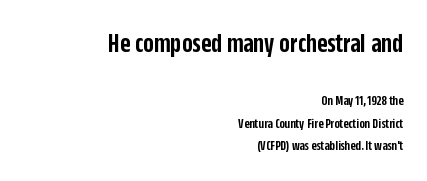
The image shows 28 px semibold, condensed sans-serif type, upright; set right-aligned, normal line spacing (1.6x), normal letter spacing, not underlined; the first (top) block is 2.0x larger; low stroke contrast and a large x-height.
